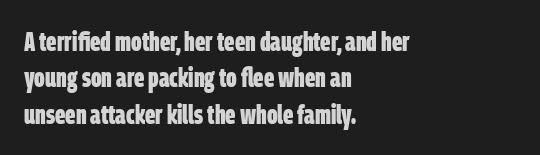
The image shows 27 px bold type; set left-aligned, normal line spacing (1.35x), normal letter spacing, not underlined.
